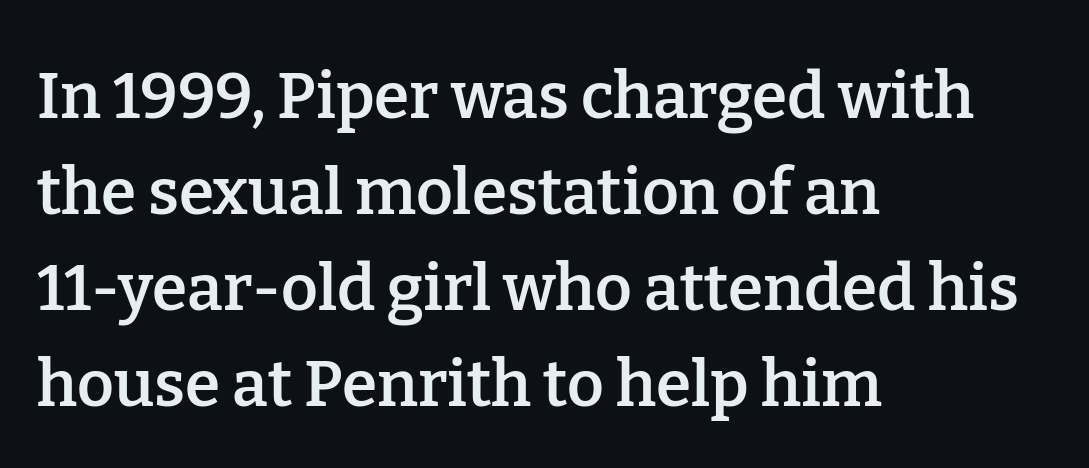
Q: Is the text bold? A: Semi-bold.
Q: Is the text italic (slanted)? A: No, it is upright.
Q: Is the typeface a serif or a sans-serif typeface? A: Serif.
Q: Is the text underlined? A: No.
Q: How is the paragraph aligned? A: Left-aligned.
Q: Is the spacing between letters normal or unusually wide? A: Normal.
Q: Is the spacing between lines tight, normal or loose? A: Normal.
Q: Width (condensed, normal, or wide)? A: Normal.
Q: Stroke contrast? A: Low.
Q: x-height? A: Medium.
Q: Monospaced? A: No.
